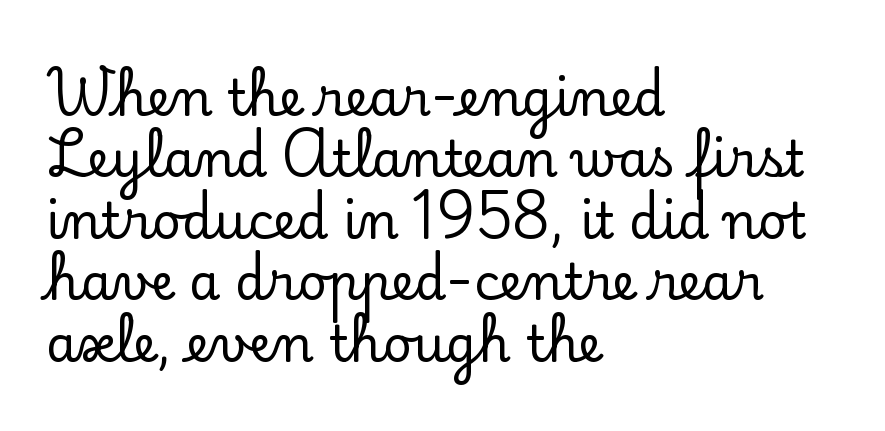
{"serif": "yes", "italic": "no", "width": "normal", "stroke_contrast": "low", "x_height": "small", "monospaced": "no", "underline": "no", "align": "left", "line_spacing_ratio": 1.23, "letter_spacing": "normal", "letter_spacing_em": 0.0, "glyph_px": 50}
